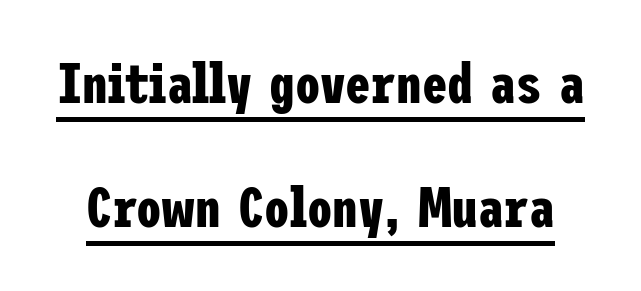
Q: Is the text bold? A: Yes.
Q: Is the text italic (slanted)? A: No, it is upright.
Q: Is the typeface a serif or a sans-serif typeface? A: Sans-serif.
Q: Is the text underlined? A: Yes.
Q: Is the spacing between letters normal or unusually wide? A: Normal.
Q: Is the spacing between lines tight, normal or loose? A: Loose.
Q: Width (condensed, normal, or wide)? A: Condensed.
Q: Stroke contrast? A: Low.
Q: x-height? A: Medium.
